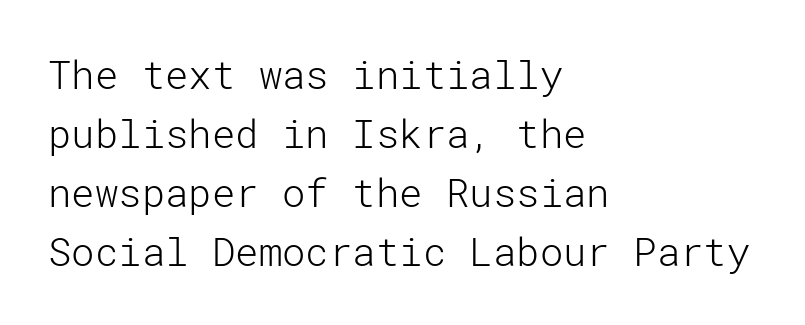
The strip under each line holds only bare page. The weight would be labelled regular, book, light, or lighter still. You can tell it's not italic because the verticals are truly vertical. Layout note: lines flush left. These lines are composed in type without serifs. Tracking here is standard; glyphs follow each other at the usual distance.
